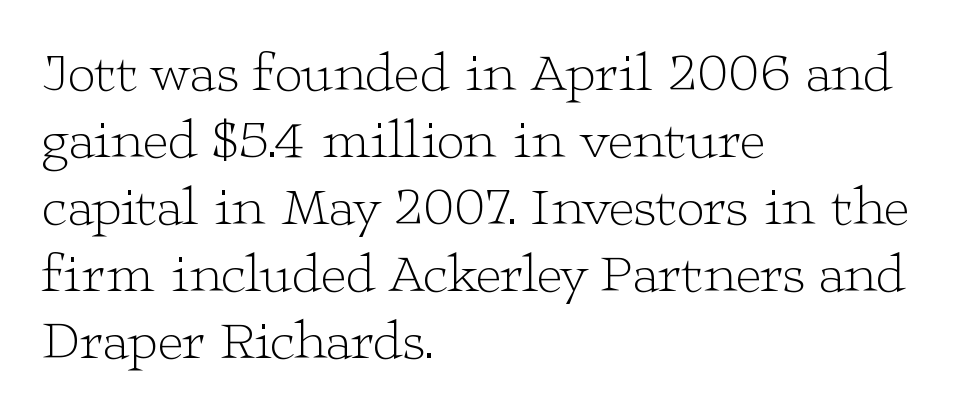
The image shows 55 px light, wide serif type, upright; set left-aligned, line spacing 1.22x, normal letter spacing, not underlined; low stroke contrast and a medium x-height.
